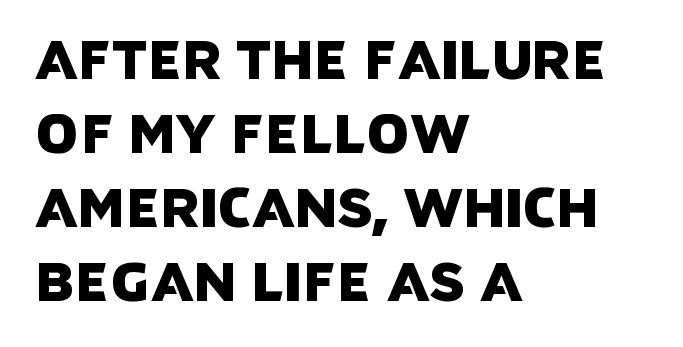
{"serif": "no", "width": "normal", "stroke_contrast": "low", "x_height": "large", "monospaced": "no", "underline": "no", "align": "left", "line_spacing": "normal", "line_spacing_ratio": 1.37, "letter_spacing": "normal", "letter_spacing_em": 0.0, "glyph_px": 54}
